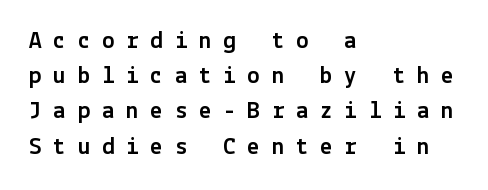
The zone under the glyphs is completely vacant. The horizontal fit of the characters is loose and conspicuously gappy. This is roman type, the default non-slanted kind. Normally led — the rows are evenly, conventionally spaced. Casual observation: everything's shoved over to the left.
